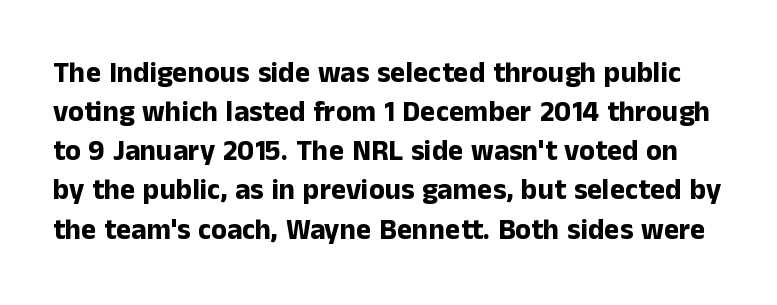
The image shows 29 px bold sans-serif type, upright; set normal line spacing (1.35x), normal letter spacing, not underlined; low stroke contrast and a medium x-height.
